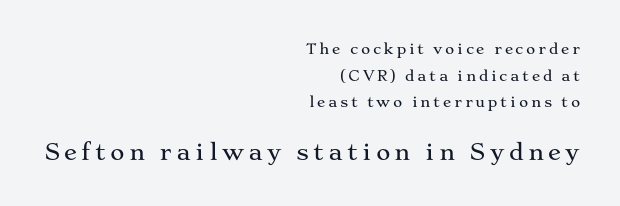
Q: Is the text italic (slanted)? A: No, it is upright.
Q: Is the text underlined? A: No.
Q: How is the paragraph aligned? A: Right-aligned.
Q: Is the spacing between lines tight, normal or loose? A: Loose.
Q: Which block of text is set in a larger size, the first (top) or the second (bottom)? A: The second (bottom) one.
